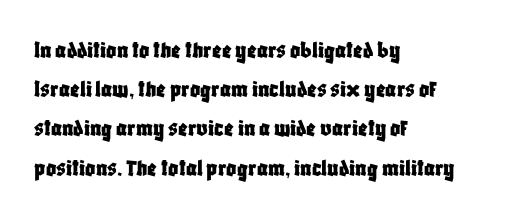
The foot of each line stays bare and open. Upright lettering throughout. Characters follow at the spacing the type designer built in. Line spacing here is normal.
